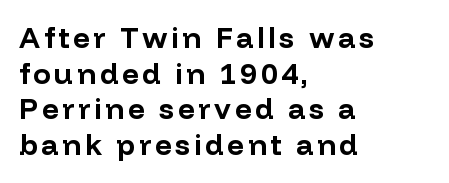
{"serif": "no", "italic": "no", "bold": "yes", "weight": "bold", "width": "normal", "stroke_contrast": "low", "x_height": "medium", "monospaced": "no", "underline": "no", "align": "left", "line_spacing_ratio": 1.23, "glyph_px": 29}
